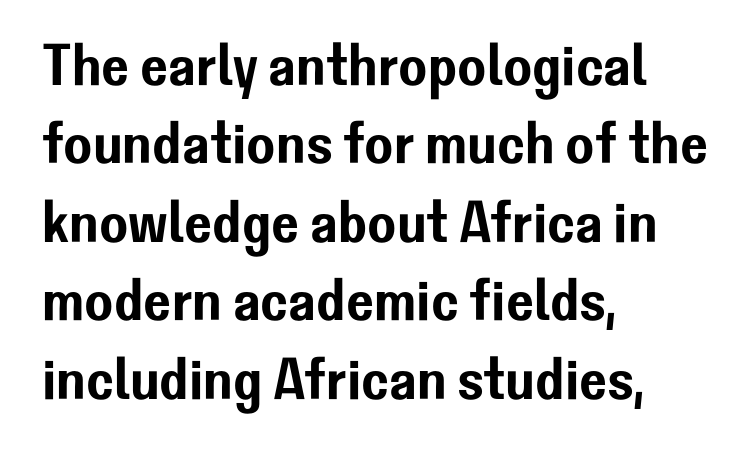
{"serif": "no", "italic": "no", "width": "normal", "stroke_contrast": "low", "x_height": "medium", "monospaced": "no", "underline": "no", "align": "left", "line_spacing": "normal", "line_spacing_ratio": 1.33, "letter_spacing": "normal", "letter_spacing_em": 0.0, "glyph_px": 59}
